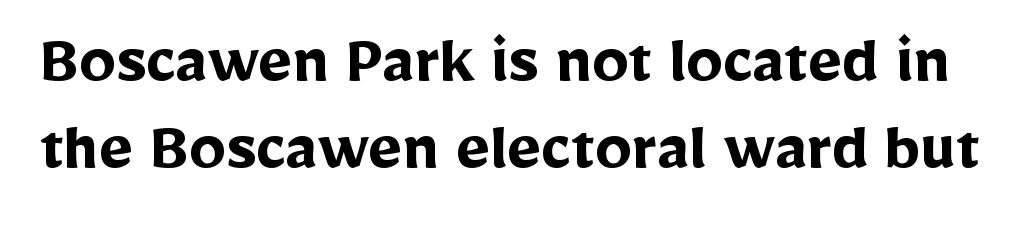
The image shows 73 px semibold sans-serif type, upright; set line spacing 1.19x, normal letter spacing, not underlined; low stroke contrast and a medium x-height.
